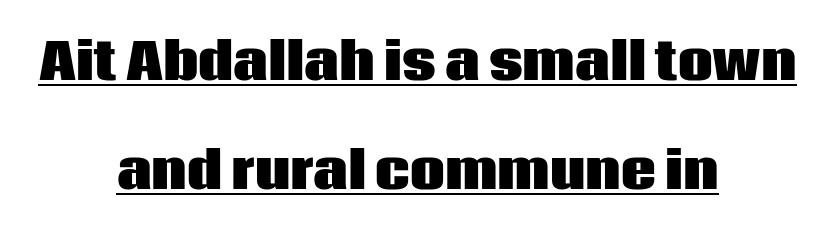
The image shows 49 px heavy sans-serif type, upright; set centered, loose line spacing (2.22x), normal letter spacing, underlined; low stroke contrast and a large x-height.
